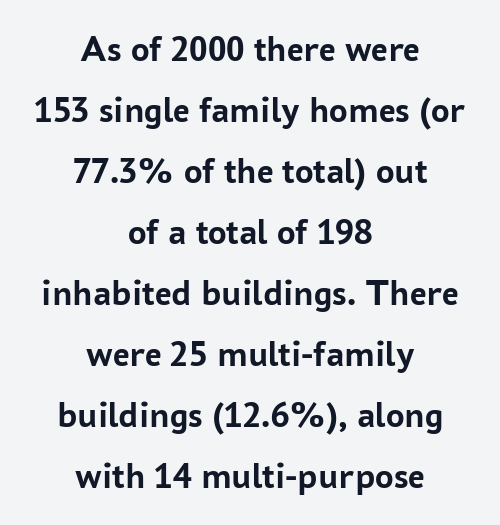
The image shows 37 px semibold sans-serif type, upright; set centered, normal line spacing (1.65x), normal letter spacing, not underlined; low stroke contrast and a medium x-height.
